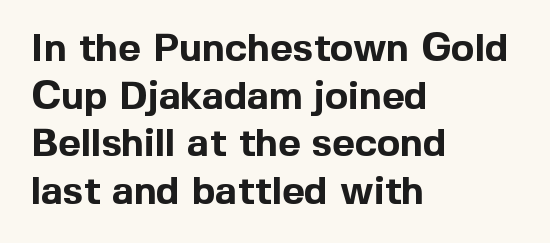
Q: Is the text bold? A: Yes.
Q: Is the text italic (slanted)? A: No, it is upright.
Q: Is the typeface a serif or a sans-serif typeface? A: Sans-serif.
Q: Is the text underlined? A: No.
Q: How is the paragraph aligned? A: Left-aligned.
Q: Is the spacing between letters normal or unusually wide? A: Normal.
Q: Width (condensed, normal, or wide)? A: Normal.
Q: x-height? A: Medium.
Q: Monospaced? A: No.
